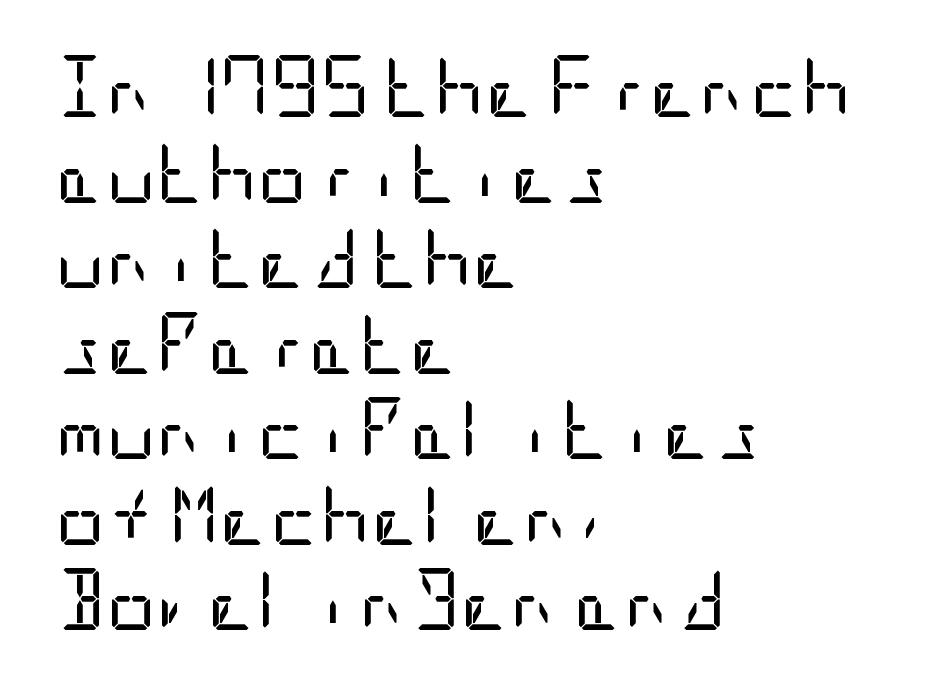
{"serif": "no", "italic": "no", "bold": "no", "weight": "regular", "width": "condensed", "stroke_contrast": "low", "x_height": "large", "underline": "no", "align": "left", "line_spacing": "normal", "line_spacing_ratio": 1.38, "letter_spacing": "normal", "letter_spacing_em": 0.0, "glyph_px": 62}
